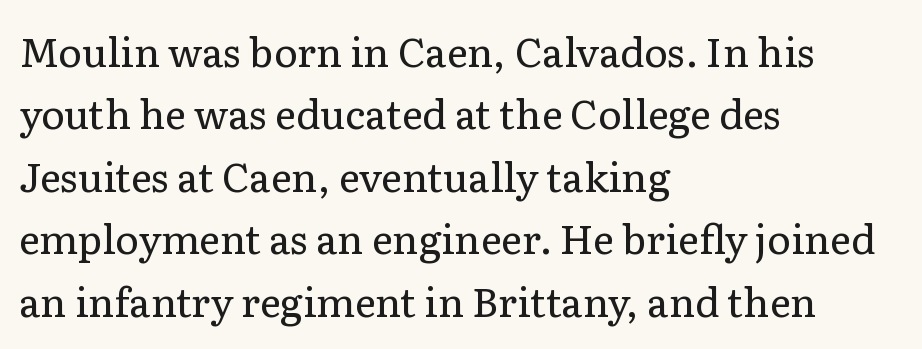
The image shows 40 px regular-weight serif type, upright; set left-aligned, normal line spacing (1.56x), normal letter spacing, not underlined; low stroke contrast and a medium x-height.
